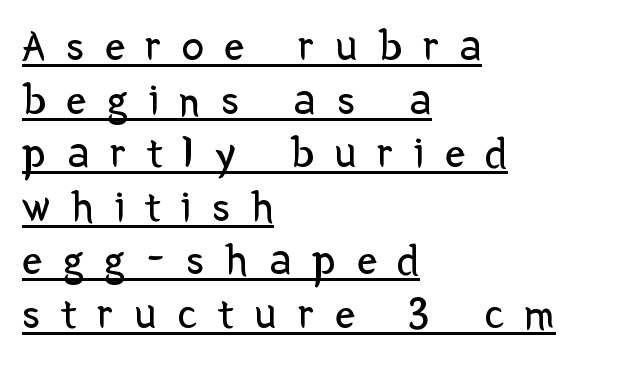
The axis of the letterforms is exactly vertical. These lines are set flush left with a ragged right edge. The face used here is a sans, in the tradition of grotesques and geometrics. Is the stroke heavy? The answer is a plain regular-or-lighter. Each word looks stretched out because of the extra space between its letters.
